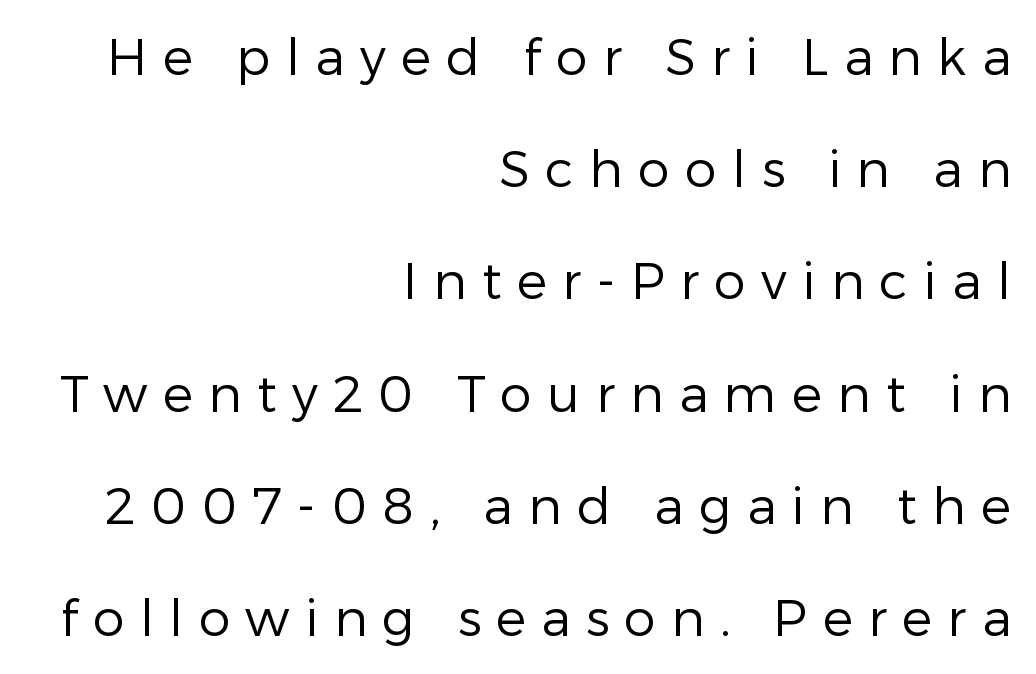
All the whitespace from short lines collects on the left. Is this a sans? Yes — the strokes have no serifs. This sample has the flowing, uneven cadence of proportional lettering. Students, observe: this is what heavily led, spacious text looks like. Inter-character spacing is expanded well beyond the font's built-in metrics.
